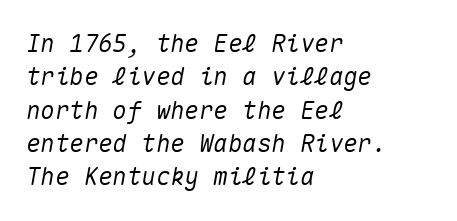
{"italic": "yes", "lean": "right", "slant_degrees": 10, "underline": "no", "align": "left", "line_spacing": "normal", "line_spacing_ratio": 1.39, "letter_spacing": "normal", "letter_spacing_em": 0.0, "glyph_px": 24}
